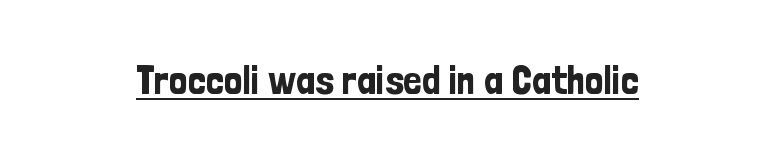
In designer terms, the underline attribute is active on this setting. It's the straight-up-and-down kind of type. Spacing verdict: proportional, widths tailored to each character. What kind of face is this? One without serifs — a sans.
